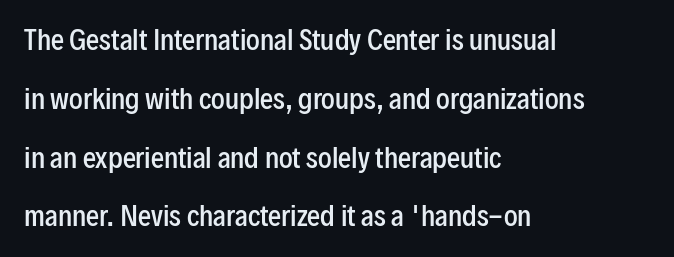
The horizontal fit of the characters is conventional and even. These lines were composed using upright roman letters. The string is rendered with underlining switched off. The vertical gap from one line to the next is large.
